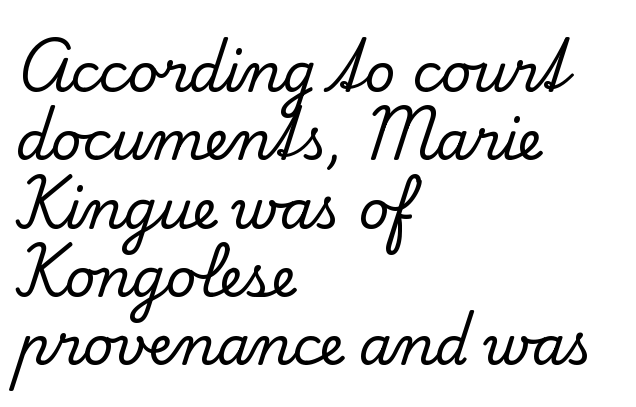
The image shows 53 px serif type; set left-aligned, normal line spacing (1.29x), normal letter spacing, not underlined; low stroke contrast and a small x-height.
